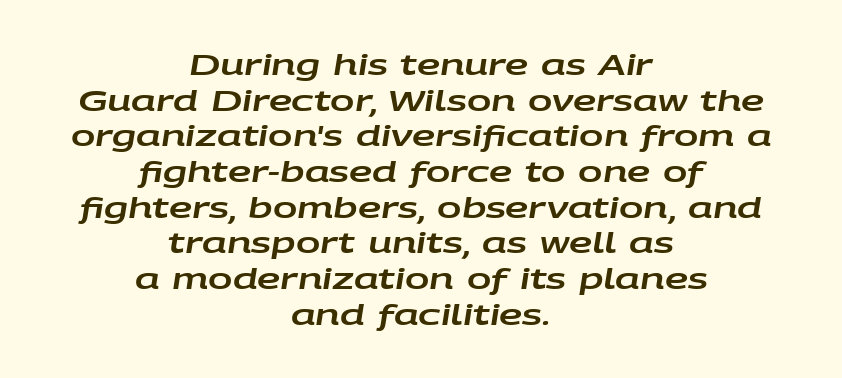
{"italic": "yes", "lean": "right", "slant_degrees": 9, "width": "wide", "stroke_contrast": "low", "x_height": "large", "monospaced": "no", "underline": "no", "align": "center", "line_spacing_ratio": 1.23, "letter_spacing": "normal", "letter_spacing_em": 0.0, "glyph_px": 29}
